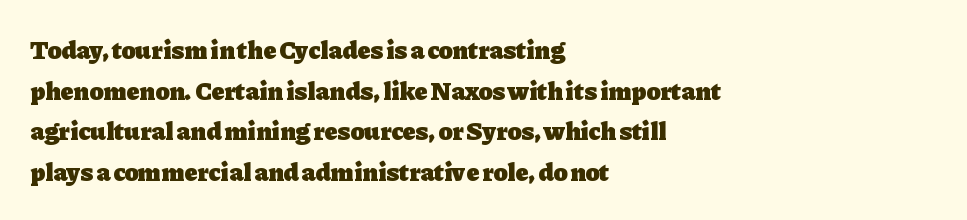
Q: Is the text bold? A: Yes.
Q: Is the text italic (slanted)? A: No, it is upright.
Q: Is the text underlined? A: No.
Q: How is the paragraph aligned? A: Left-aligned.
Q: Is the spacing between letters normal or unusually wide? A: Normal.
Q: Is the spacing between lines tight, normal or loose? A: Normal.
